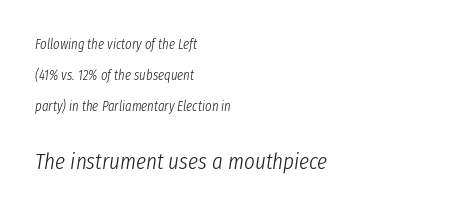
Q: Is the text bold? A: No.
Q: Is the text italic (slanted)? A: Yes, it leans right by about 8 degrees.
Q: Is the text underlined? A: No.
Q: How is the paragraph aligned? A: Left-aligned.
Q: Is the spacing between letters normal or unusually wide? A: Normal.
Q: Is the spacing between lines tight, normal or loose? A: Loose.
Q: Which block of text is set in a larger size, the first (top) or the second (bottom)? A: The second (bottom) one.
